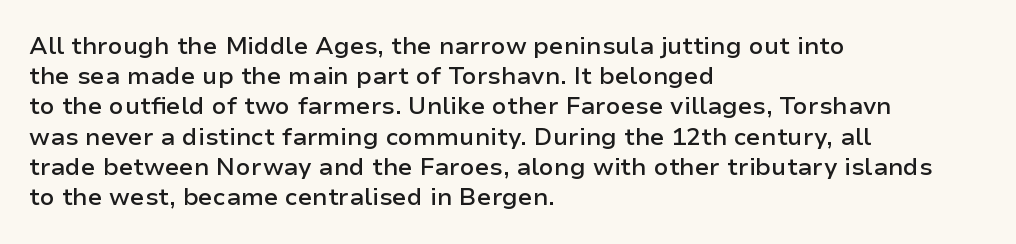
Q: Is the text bold? A: Semi-bold.
Q: Is the text italic (slanted)? A: No, it is upright.
Q: Is the text underlined? A: No.
Q: How is the paragraph aligned? A: Left-aligned.
Q: Is the spacing between letters normal or unusually wide? A: Normal.
Q: Is the spacing between lines tight, normal or loose? A: Normal.
